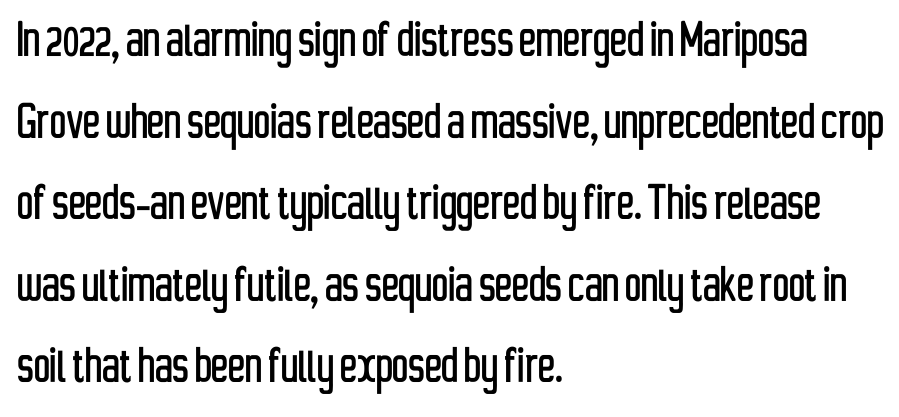
{"serif": "no", "italic": "no", "width": "condensed", "stroke_contrast": "low", "x_height": "medium", "monospaced": "no", "underline": "no", "align": "left", "line_spacing": "normal", "line_spacing_ratio": 1.43, "letter_spacing": "normal", "letter_spacing_em": 0.0, "glyph_px": 57}
